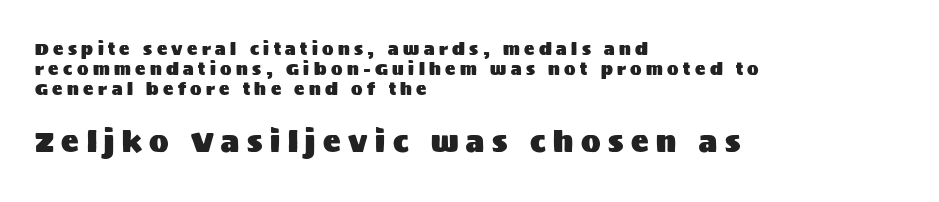
The image shows 29 px sans-serif type, upright; set left-aligned, line spacing 1.18x, unusually wide letter spacing (+0.26 em), not underlined; the second (bottom) block is 1.71x larger; medium stroke contrast and a large x-height.
